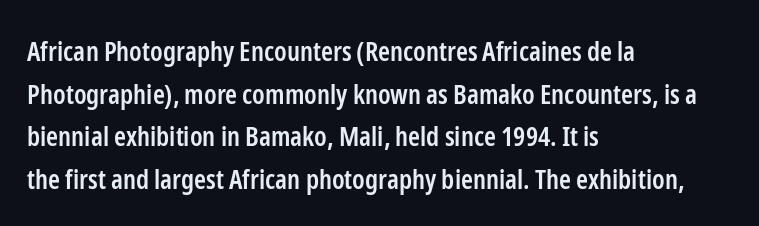
{"italic": "no", "bold": "semi", "underline": "no", "align": "left", "line_spacing": "normal", "line_spacing_ratio": 1.58, "letter_spacing": "normal", "letter_spacing_em": 0.0, "glyph_px": 27}
